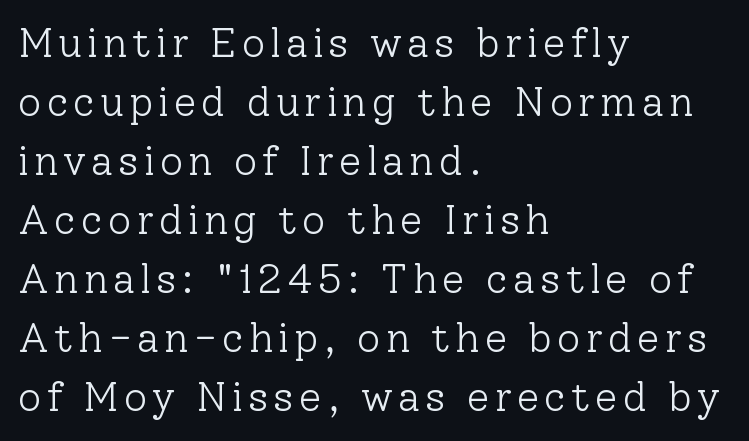
On a weight scale, this lands at 450 or below. The words here are not underlined. Reading down the block, your eye returns to a fixed left position each line. Note: serifs present on the glyphs. Upright lettering throughout.
